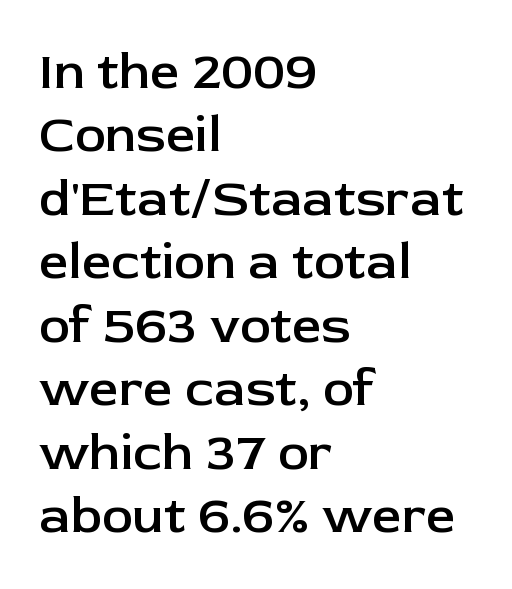
The image shows 52 px semibold sans-serif type, upright; set left-aligned, line spacing 1.22x, normal letter spacing, not underlined; low stroke contrast and a medium x-height.
